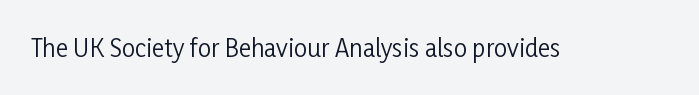
Q: Is the text bold? A: No.
Q: Is the text italic (slanted)? A: No, it is upright.
Q: Is the text underlined? A: No.
Q: Is the spacing between letters normal or unusually wide? A: Normal.
